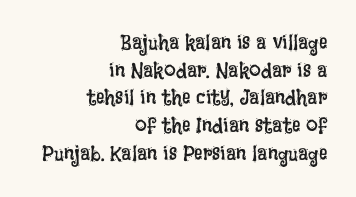
{"italic": "no", "bold": "no", "underline": "no", "align": "right", "line_spacing": "normal", "line_spacing_ratio": 1.32, "letter_spacing": "normal", "letter_spacing_em": 0.0, "glyph_px": 21}
